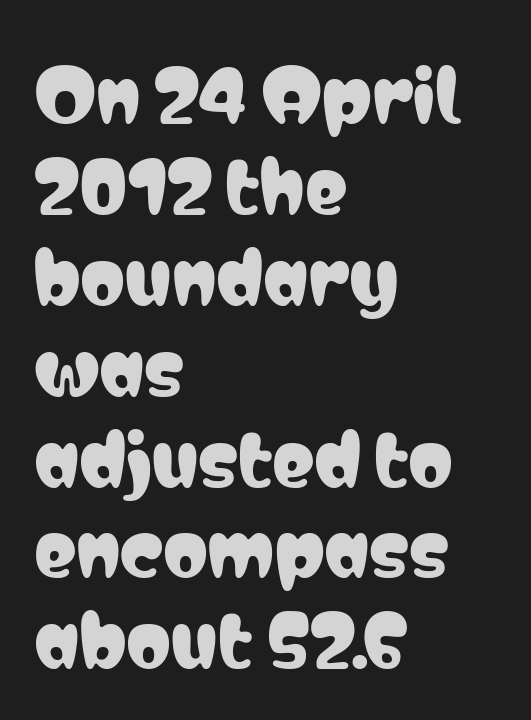
Q: Is the text italic (slanted)? A: No, it is upright.
Q: Is the typeface a serif or a sans-serif typeface? A: Sans-serif.
Q: Is the text underlined? A: No.
Q: How is the paragraph aligned? A: Left-aligned.
Q: Is the spacing between letters normal or unusually wide? A: Normal.
Q: Is the spacing between lines tight, normal or loose? A: Normal.
Q: Width (condensed, normal, or wide)? A: Condensed.
Q: Stroke contrast? A: Low.
Q: x-height? A: Medium.
Q: Monospaced? A: No.
